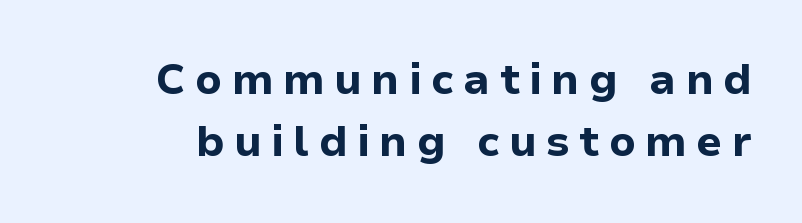
Q: Is the text bold? A: Yes.
Q: Is the text italic (slanted)? A: No, it is upright.
Q: Is the typeface a serif or a sans-serif typeface? A: Sans-serif.
Q: Is the text underlined? A: No.
Q: Is the spacing between letters normal or unusually wide? A: Unusually wide.
Q: Is the spacing between lines tight, normal or loose? A: Normal.
Q: Width (condensed, normal, or wide)? A: Normal.
Q: Stroke contrast? A: Low.
Q: x-height? A: Medium.
Q: Monospaced? A: No.
